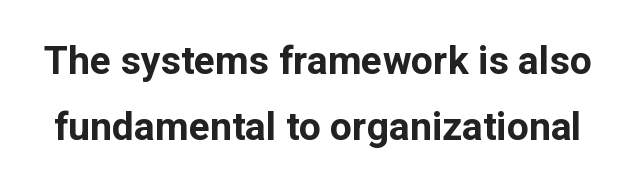
{"serif": "no", "italic": "no", "bold": "yes", "weight": "bold", "width": "normal", "stroke_contrast": "low", "x_height": "medium", "monospaced": "no", "underline": "no", "line_spacing": "normal", "line_spacing_ratio": 1.69, "letter_spacing": "normal", "letter_spacing_em": 0.0, "glyph_px": 39}
